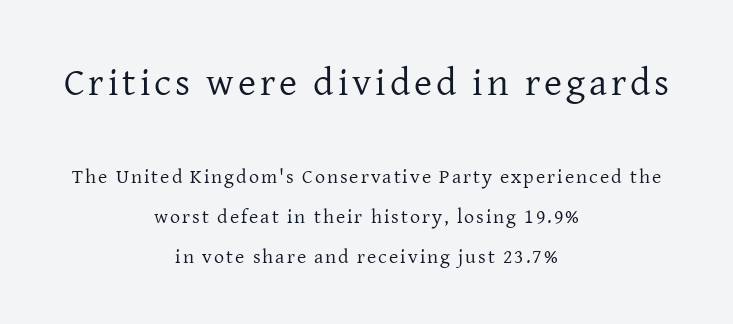
{"serif": "yes", "italic": "no", "bold": "no", "weight": "regular", "width": "normal", "stroke_contrast": "low", "x_height": "medium", "monospaced": "no", "underline": "no", "align": "center", "line_spacing": "loose", "line_spacing_ratio": 2.0, "larger_block": "first", "size_ratio": 1.95, "glyph_px": 39}
